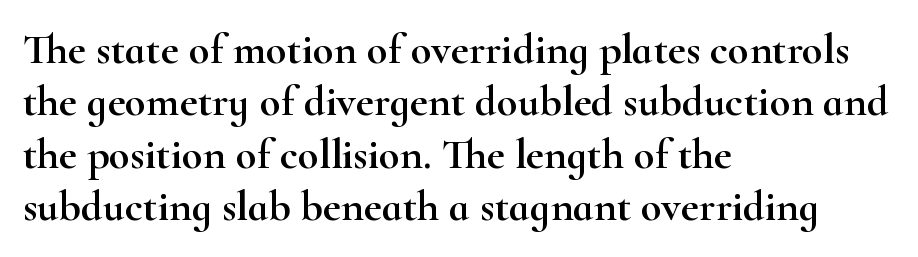
The image shows 43 px wide serif type, upright; set left-aligned, line spacing 1.22x, normal letter spacing, not underlined; high stroke contrast and a small x-height.
